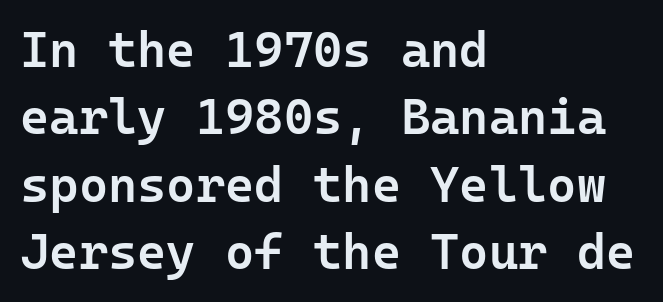
Q: Is the text bold? A: Semi-bold.
Q: Is the text italic (slanted)? A: No, it is upright.
Q: Is the typeface a serif or a sans-serif typeface? A: Sans-serif.
Q: Is the text underlined? A: No.
Q: How is the paragraph aligned? A: Left-aligned.
Q: Is the spacing between letters normal or unusually wide? A: Normal.
Q: Is the spacing between lines tight, normal or loose? A: Normal.
Q: Width (condensed, normal, or wide)? A: Normal.
Q: Stroke contrast? A: Low.
Q: x-height? A: Medium.
